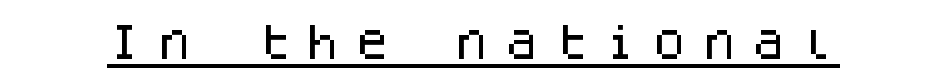
The image shows 39 px sans-serif type, upright, monospaced; set unusually wide letter spacing (+0.27 em), underlined; low stroke contrast and a large x-height.
